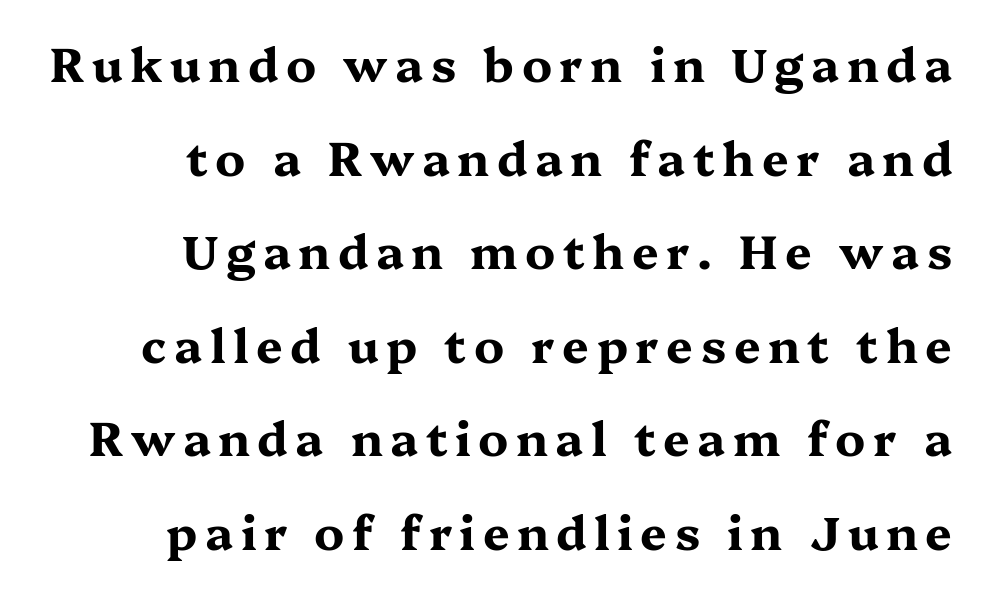
{"serif": "yes", "italic": "no", "bold": "yes", "weight": "bold", "width": "wide", "stroke_contrast": "medium", "x_height": "medium", "monospaced": "no", "underline": "no", "align": "right", "line_spacing": "loose", "line_spacing_ratio": 1.99, "glyph_px": 47}
